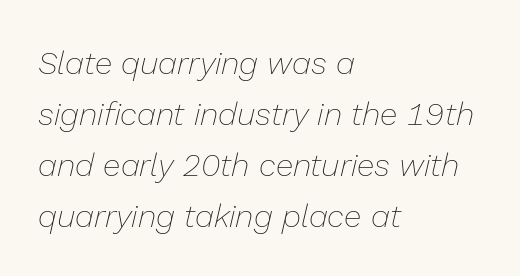
{"italic": "yes", "lean": "right", "slant_degrees": 13, "bold": "no", "weight": "thin", "width": "normal", "stroke_contrast": "low", "x_height": "medium", "monospaced": "no", "underline": "no", "align": "left", "line_spacing": "normal", "line_spacing_ratio": 1.59, "letter_spacing": "normal", "letter_spacing_em": 0.0, "glyph_px": 32}
